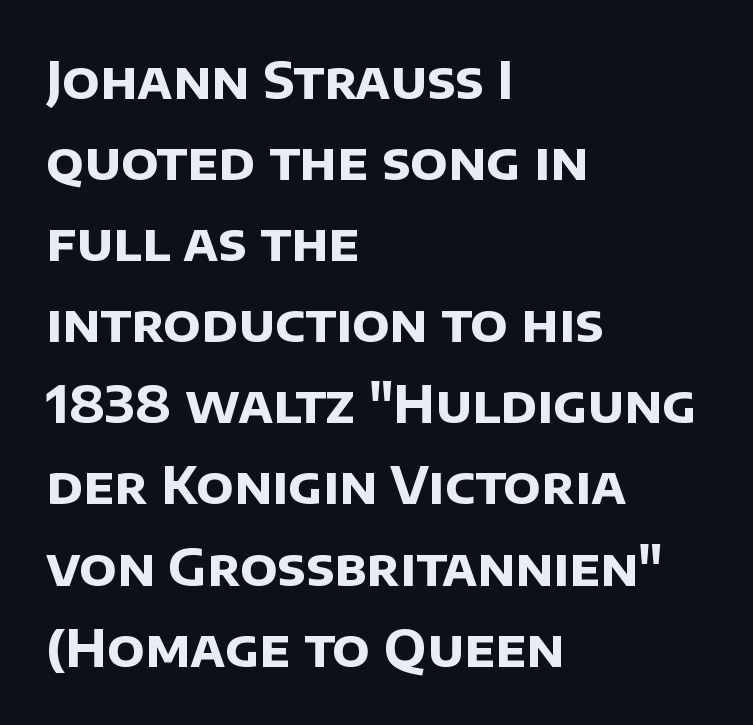
{"serif": "no", "bold": "yes", "weight": "bold", "width": "normal", "stroke_contrast": "low", "x_height": "large", "monospaced": "no", "underline": "no", "align": "left", "line_spacing": "normal", "line_spacing_ratio": 1.59, "letter_spacing": "normal", "letter_spacing_em": 0.0, "glyph_px": 51}
